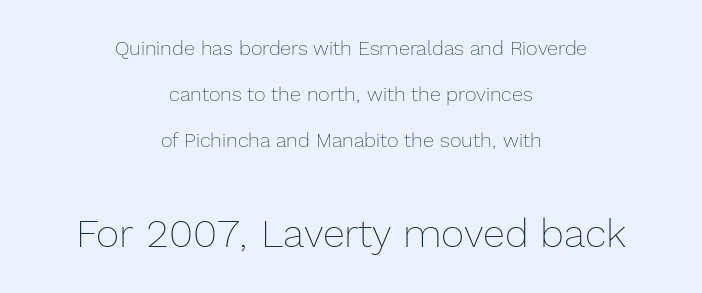
{"italic": "no", "bold": "no", "weight": "thin", "width": "normal", "x_height": "medium", "monospaced": "no", "underline": "no", "align": "center", "line_spacing": "loose", "line_spacing_ratio": 2.3, "letter_spacing": "normal", "letter_spacing_em": 0.0, "larger_block": "second", "size_ratio": 2.0, "glyph_px": 40}
